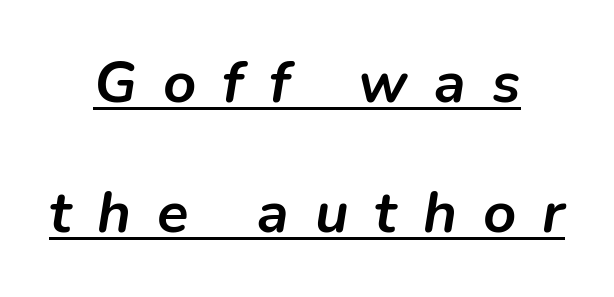
Each letter keeps its own natural width here, so spacing adapts to shape. Quick note: italic. The paragraph shown floats in the horizontal middle. Summary of weight: heavy, a full bold.
